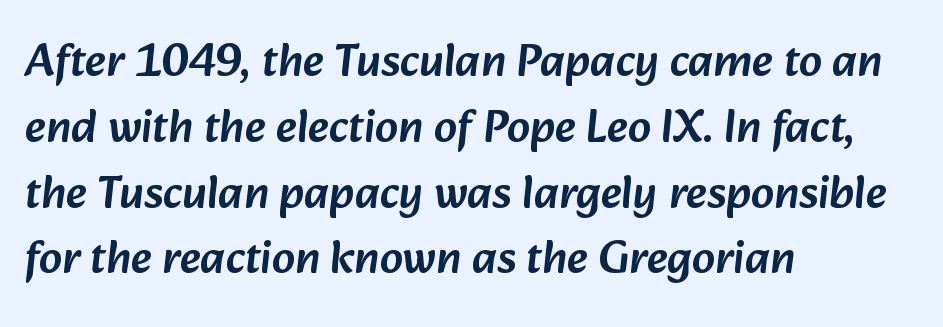
{"serif": "no", "width": "normal", "stroke_contrast": "low", "x_height": "medium", "monospaced": "no", "underline": "no", "align": "left", "line_spacing": "normal", "line_spacing_ratio": 1.43, "letter_spacing": "normal", "letter_spacing_em": 0.0, "glyph_px": 46}
